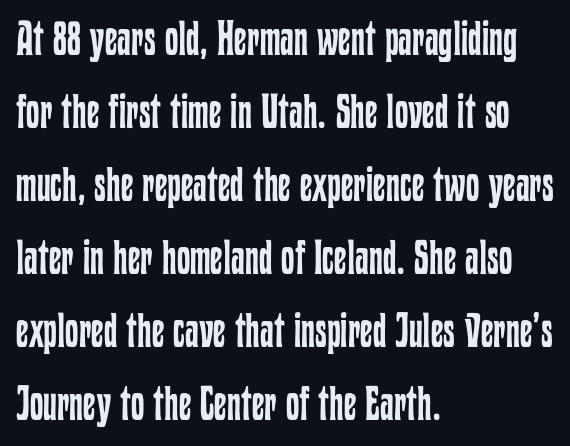
{"italic": "no", "bold": "no", "weight": "regular", "width": "condensed", "stroke_contrast": "low", "x_height": "medium", "monospaced": "no", "underline": "no", "align": "left", "line_spacing": "normal", "line_spacing_ratio": 1.52, "letter_spacing": "normal", "letter_spacing_em": 0.0, "glyph_px": 48}
